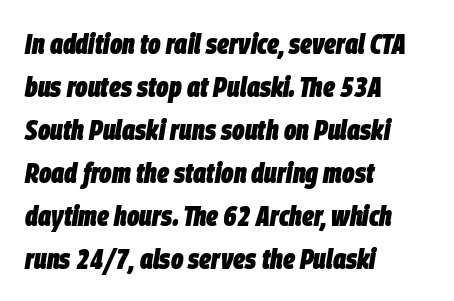
Is there much room between lines? A standard amount, neither cramped nor airy. There's an unmistakable incline to the writing here. Left-aligned paragraph, ragged on the right. The strokes are fattened all the way to bold. Here the designer chose a conventional face with non-uniform glyph widths. Just letters on the line, the space beneath them empty.
